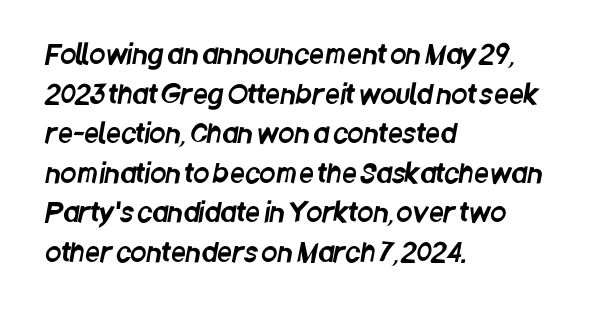
{"underline": "no", "align": "left", "line_spacing": "normal", "line_spacing_ratio": 1.52, "letter_spacing": "normal", "letter_spacing_em": 0.0, "glyph_px": 26}
